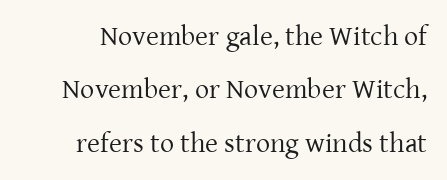
Q: Is the text bold? A: No.
Q: Is the text italic (slanted)? A: No, it is upright.
Q: Is the typeface a serif or a sans-serif typeface? A: Serif.
Q: Is the text underlined? A: No.
Q: Is the spacing between letters normal or unusually wide? A: Normal.
Q: Is the spacing between lines tight, normal or loose? A: Loose.
Q: Width (condensed, normal, or wide)? A: Normal.
Q: Stroke contrast? A: Low.
Q: x-height? A: Medium.
Q: Monospaced? A: No.
